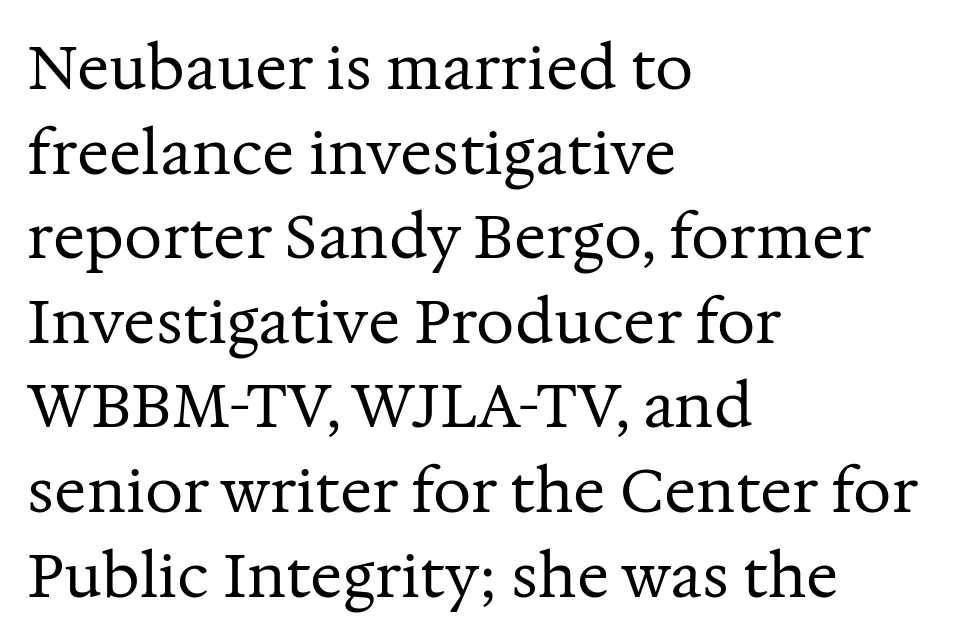
The line-height multiplier appears to be the usual default. The letterforms sit shoulder to shoulder at normal distance. The paragraph shown leans on its left margin. The face looks like a standard text weight, possibly lighter. Looks like regular typesetting: each glyph gets only the width it needs. Quick note: not italic, upright.
